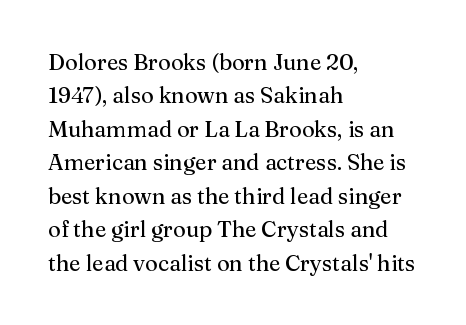
The image shows 22 px text type, upright; set left-aligned, normal line spacing (1.52x), normal letter spacing, not underlined.
